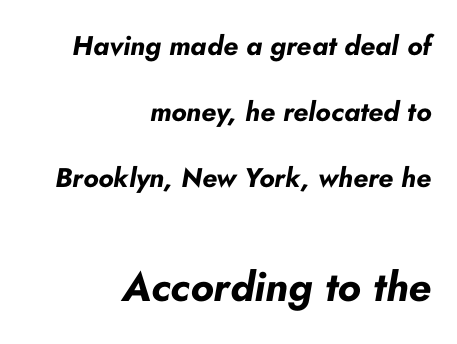
Compare the two chunks: the lower has the greater cap height. Underlining? Definitely not there. The letterforms sit shoulder to shoulder at normal distance. The passage shown leans; its letterforms are oblique. You could not count columns in this text — the font is proportionally spaced.
